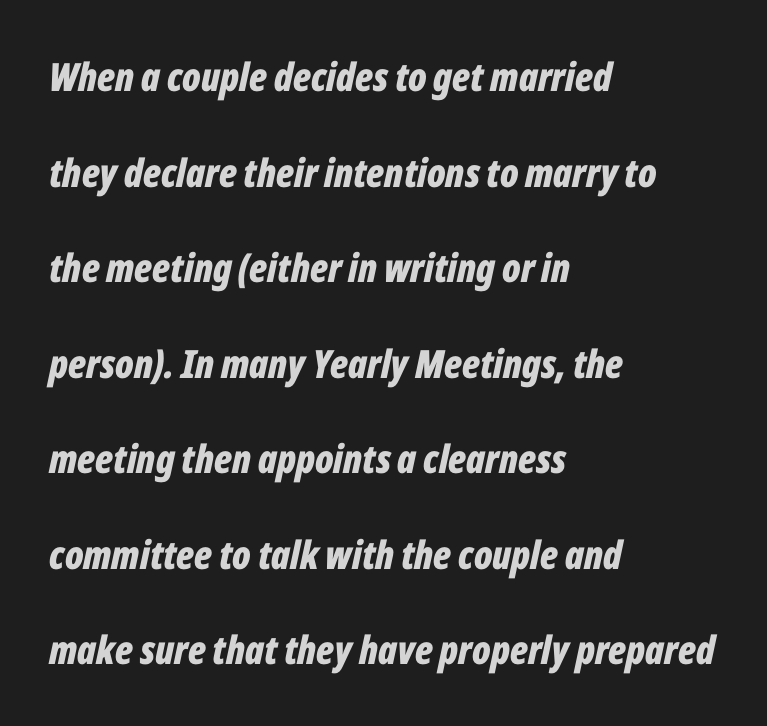
Q: Is the text bold? A: Yes.
Q: Is the text italic (slanted)? A: Yes, it leans right by about 12 degrees.
Q: Is the text underlined? A: No.
Q: How is the paragraph aligned? A: Left-aligned.
Q: Is the spacing between letters normal or unusually wide? A: Normal.
Q: Is the spacing between lines tight, normal or loose? A: Loose.
Q: Width (condensed, normal, or wide)? A: Condensed.
Q: Stroke contrast? A: Low.
Q: x-height? A: Medium.
Q: Monospaced? A: No.
